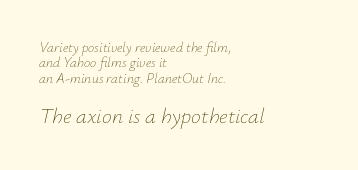
{"italic": "yes", "lean": "right", "slant_degrees": 12, "bold": "no", "underline": "no", "align": "left", "line_spacing": "tight", "line_spacing_ratio": 1.09, "letter_spacing": "normal", "letter_spacing_em": 0.0, "larger_block": "second", "size_ratio": 1.57, "glyph_px": 22}
